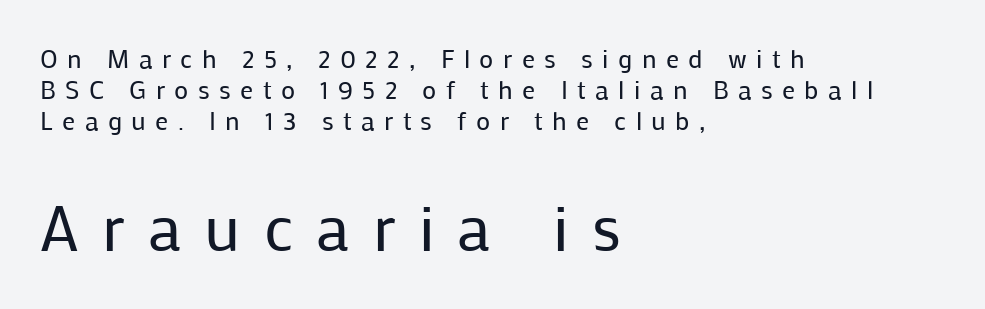
{"serif": "no", "italic": "no", "bold": "no", "weight": "regular", "width": "normal", "stroke_contrast": "low", "x_height": "medium", "monospaced": "no", "underline": "no", "align": "left", "line_spacing_ratio": 1.19, "letter_spacing": "wide", "letter_spacing_em": 0.36, "larger_block": "second", "size_ratio": 2.46, "glyph_px": 64}
